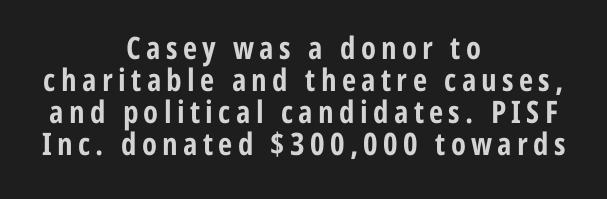
Nothing sits at the stroke ends, so this counts as sans-serif. Decoration check: the copy has no underline. Weight: bold. Here the designer chose a conventional face with non-uniform glyph widths. Whoever set this chose condensed vertical rhythm over breathing room.
